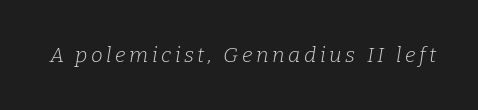
Q: Is the text bold? A: No.
Q: Is the text italic (slanted)? A: Yes, it leans right by about 9 degrees.
Q: Is the text underlined? A: No.
